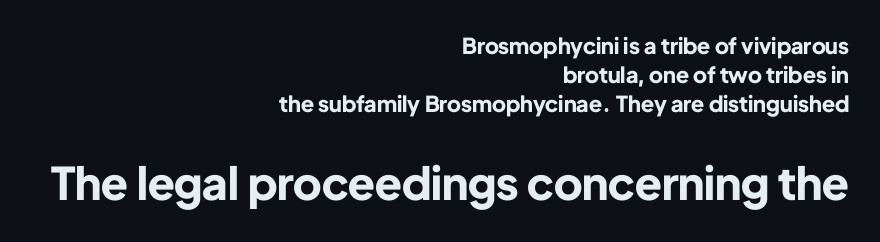
Does the lettering tilt? It doesn't — this is upright. Does extra space separate the letters? No, they use regular spacing. Horizontal bands of white between lines are of average thickness. On the weight axis this lands at bold, roughly 700. Each letter keeps its own natural width here, so spacing adapts to shape. Short and long lines alike share a common ending point at right.
